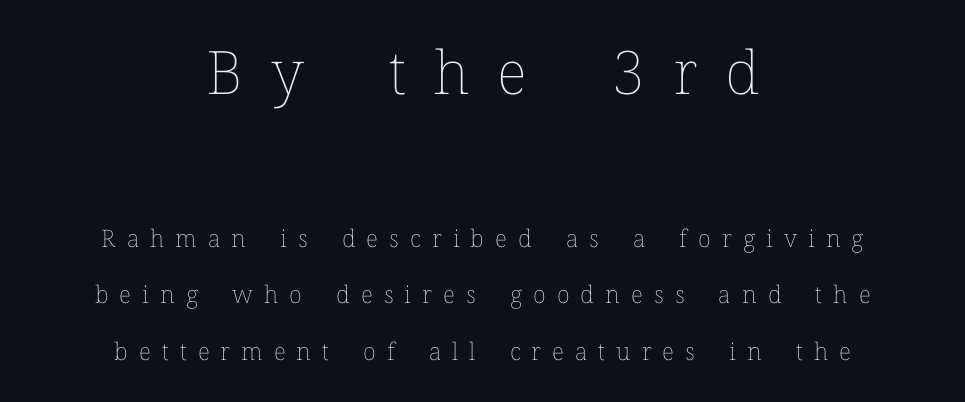
Q: Is the text bold? A: No.
Q: Is the text italic (slanted)? A: No, it is upright.
Q: Is the text underlined? A: No.
Q: How is the paragraph aligned? A: Centered.
Q: Is the spacing between letters normal or unusually wide? A: Unusually wide.
Q: Is the spacing between lines tight, normal or loose? A: Loose.
Q: Which block of text is set in a larger size, the first (top) or the second (bottom)? A: The first (top) one.
Q: Width (condensed, normal, or wide)? A: Normal.
Q: Stroke contrast? A: Low.
Q: x-height? A: Medium.
Q: Monospaced? A: No.
